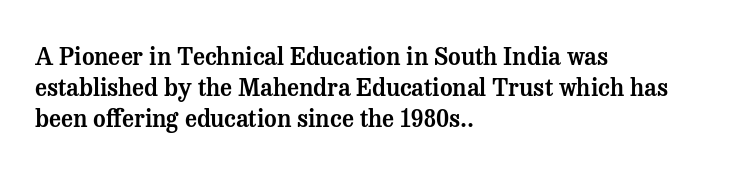
Q: Is the text italic (slanted)? A: No, it is upright.
Q: Is the text underlined? A: No.
Q: How is the paragraph aligned? A: Left-aligned.
Q: Is the spacing between letters normal or unusually wide? A: Normal.
Q: Is the spacing between lines tight, normal or loose? A: Normal.
